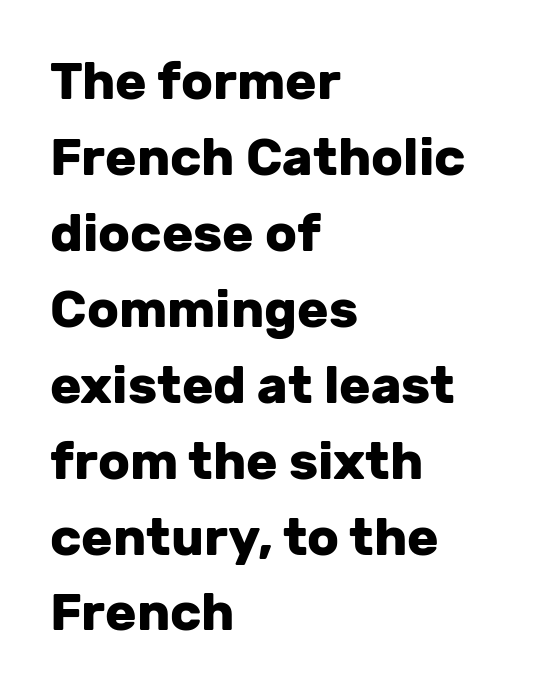
{"serif": "no", "italic": "no", "bold": "yes", "weight": "heavy", "width": "normal", "stroke_contrast": "low", "x_height": "medium", "monospaced": "no", "underline": "no", "align": "left", "line_spacing": "normal", "line_spacing_ratio": 1.46, "letter_spacing": "normal", "letter_spacing_em": 0.0, "glyph_px": 52}
